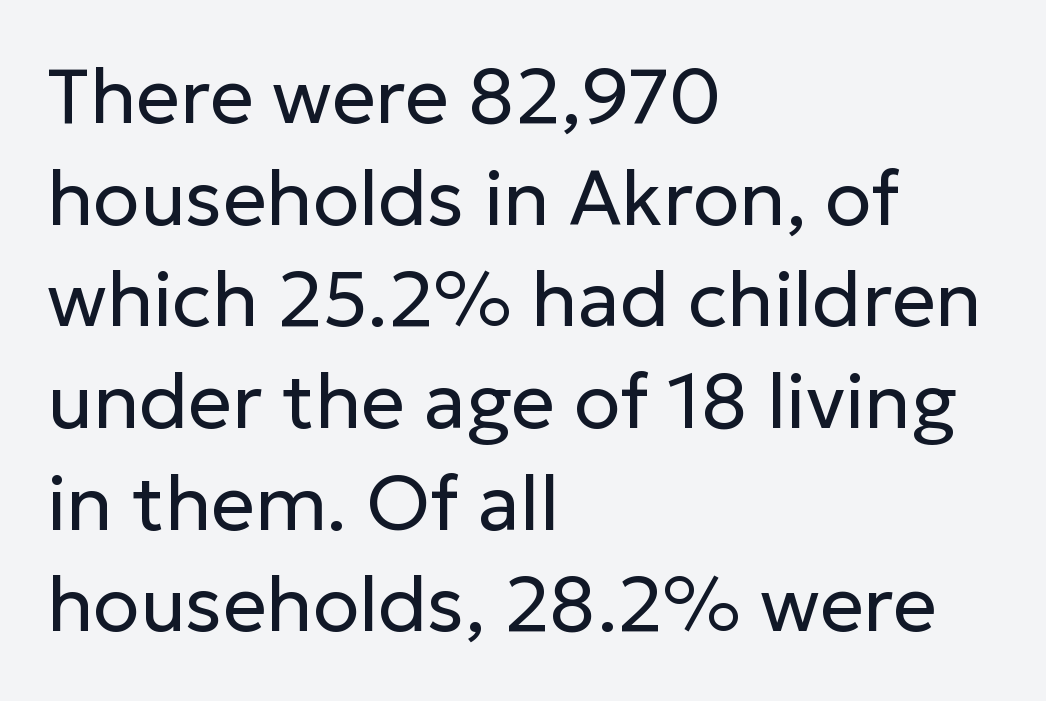
Looks like regular typesetting: each glyph gets only the width it needs. Does the leading feel generous? No, just average. The specimen omits any rule beneath the text block's lines. Notice how the stems are strictly vertical — no italics here. Is the letter spacing exaggerated? No — it looks like the ordinary default. Where is the straight margin? On the left.
